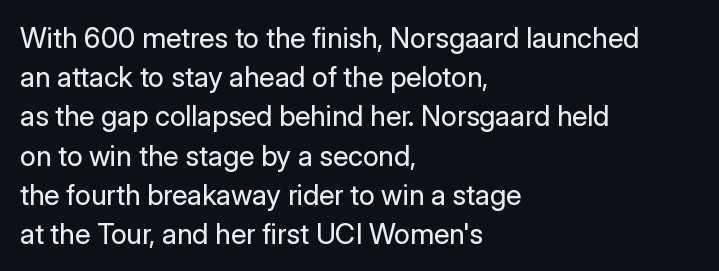
The image shows 28 px regular-weight sans-serif type, upright; set left-aligned, normal line spacing (1.4x), normal letter spacing, not underlined; low stroke contrast and a medium x-height.
